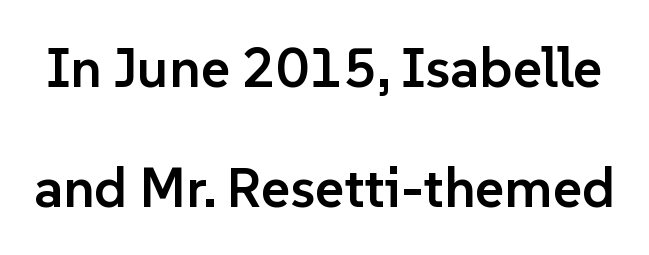
The image shows 56 px semibold sans-serif type, upright; set loose line spacing (2.14x), normal letter spacing, not underlined; low stroke contrast and a medium x-height.
